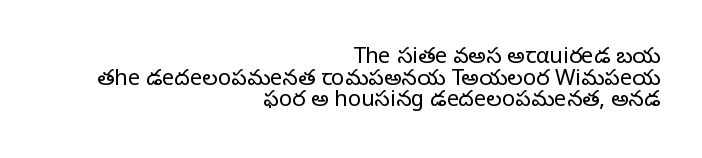
{"italic": "no", "bold": "no", "underline": "no", "align": "right", "line_spacing": "tight", "line_spacing_ratio": 0.98, "letter_spacing": "normal", "letter_spacing_em": 0.0, "glyph_px": 22}
